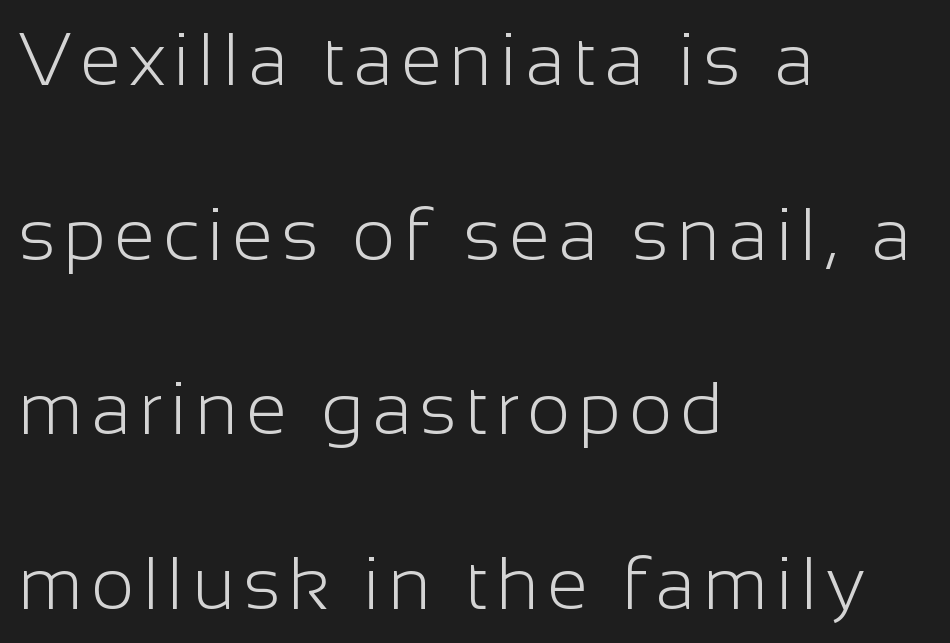
{"serif": "no", "italic": "no", "bold": "no", "weight": "light", "width": "normal", "stroke_contrast": "low", "x_height": "medium", "monospaced": "no", "underline": "no", "align": "left", "line_spacing": "loose", "line_spacing_ratio": 2.36, "glyph_px": 74}
